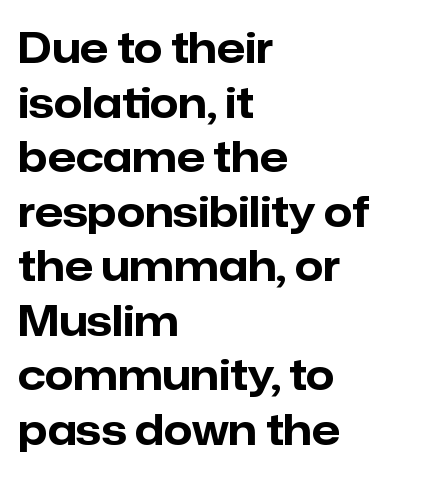
{"serif": "no", "italic": "no", "bold": "yes", "weight": "bold", "width": "normal", "stroke_contrast": "low", "x_height": "medium", "monospaced": "no", "underline": "no", "align": "left", "line_spacing": "normal", "line_spacing_ratio": 1.33, "letter_spacing": "normal", "letter_spacing_em": 0.0, "glyph_px": 41}
